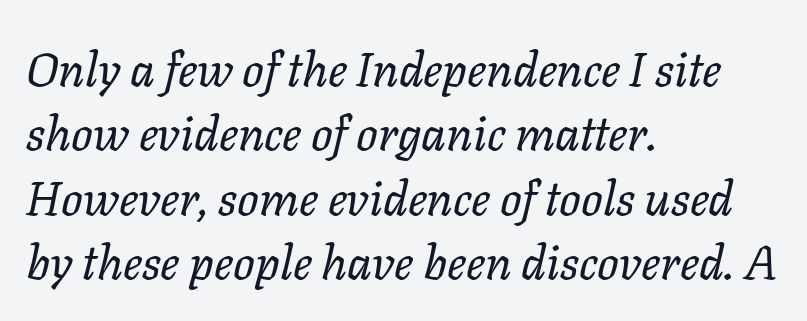
{"italic": "yes", "lean": "right", "slant_degrees": 11, "bold": "no", "weight": "regular", "width": "normal", "stroke_contrast": "low", "x_height": "medium", "monospaced": "no", "underline": "no", "align": "left", "line_spacing": "normal", "line_spacing_ratio": 1.34, "letter_spacing": "normal", "letter_spacing_em": 0.0, "glyph_px": 48}
